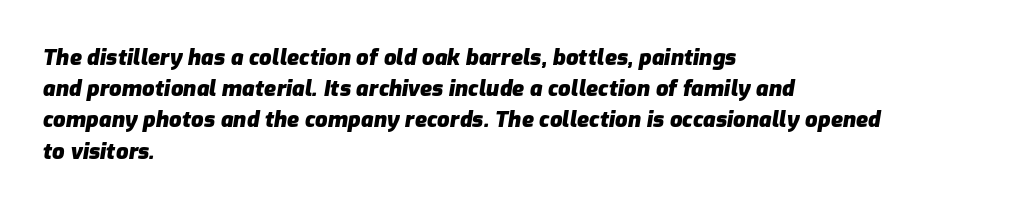
{"italic": "yes", "lean": "right", "slant_degrees": 9, "bold": "yes", "underline": "no", "align": "left", "line_spacing": "normal", "line_spacing_ratio": 1.42, "letter_spacing": "normal", "letter_spacing_em": 0.0, "glyph_px": 22}
